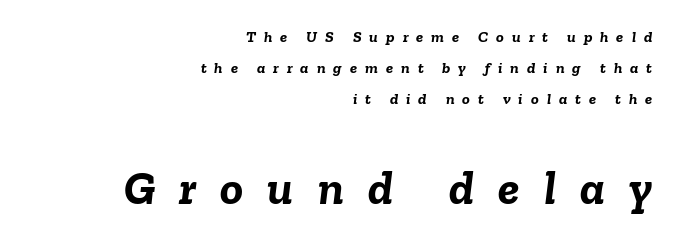
{"italic": "yes", "lean": "right", "slant_degrees": 6, "bold": "yes", "weight": "semibold", "width": "normal", "stroke_contrast": "low", "x_height": "medium", "monospaced": "no", "underline": "no", "align": "right", "line_spacing": "loose", "line_spacing_ratio": 1.94, "letter_spacing": "wide", "letter_spacing_em": 0.5, "larger_block": "second", "size_ratio": 3.0, "glyph_px": 48}
